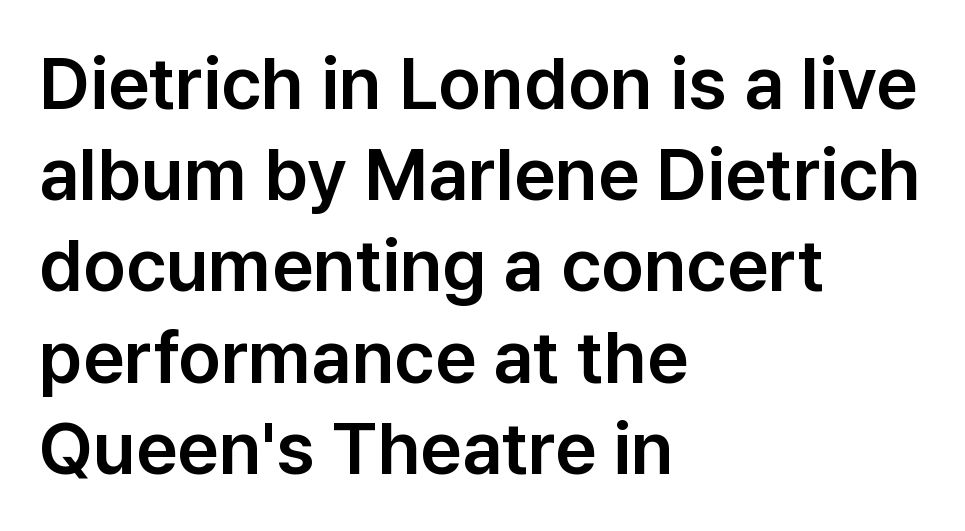
{"serif": "no", "italic": "no", "width": "normal", "stroke_contrast": "low", "x_height": "medium", "monospaced": "no", "underline": "no", "align": "left", "line_spacing": "normal", "line_spacing_ratio": 1.25, "letter_spacing": "normal", "letter_spacing_em": 0.0, "glyph_px": 73}
